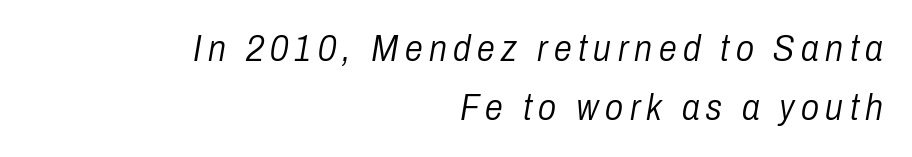
The image shows 36 px light, condensed type, italic (leaning right); set right-aligned, normal line spacing (1.63x), not underlined; low stroke contrast and a medium x-height.
